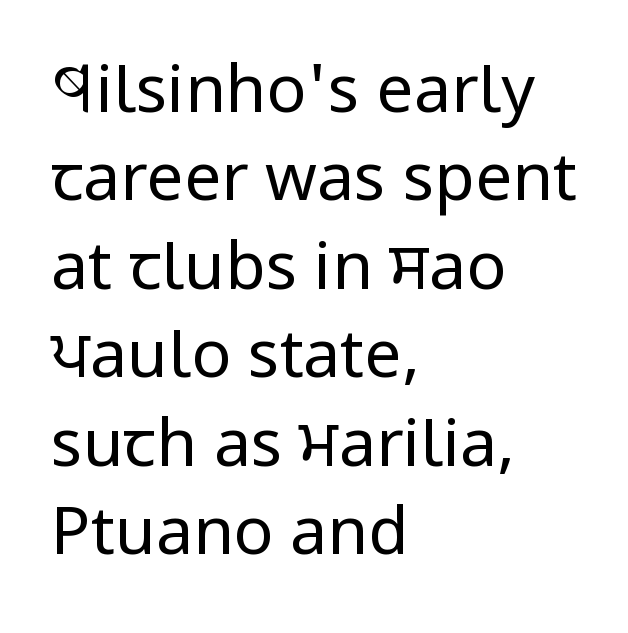
Q: Is the text bold? A: No.
Q: Is the text italic (slanted)? A: No, it is upright.
Q: Is the typeface a serif or a sans-serif typeface? A: Sans-serif.
Q: Is the text underlined? A: No.
Q: How is the paragraph aligned? A: Left-aligned.
Q: Is the spacing between letters normal or unusually wide? A: Normal.
Q: Is the spacing between lines tight, normal or loose? A: Normal.
Q: Width (condensed, normal, or wide)? A: Condensed.
Q: Stroke contrast? A: Low.
Q: x-height? A: Large.
Q: Monospaced? A: No.
